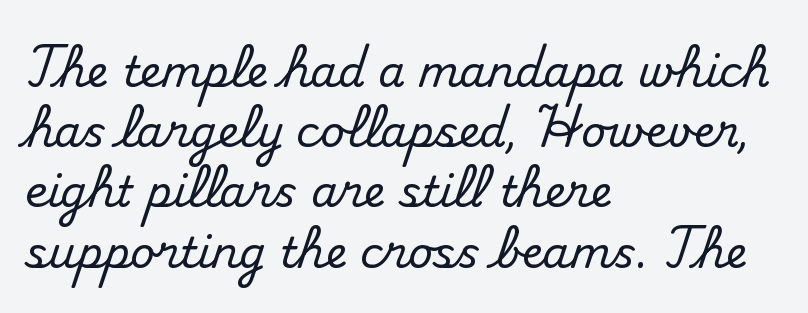
{"serif": "yes", "width": "normal", "stroke_contrast": "medium", "x_height": "small", "monospaced": "no", "underline": "no", "align": "left", "line_spacing": "normal", "line_spacing_ratio": 1.4, "letter_spacing": "normal", "letter_spacing_em": 0.0, "glyph_px": 43}
